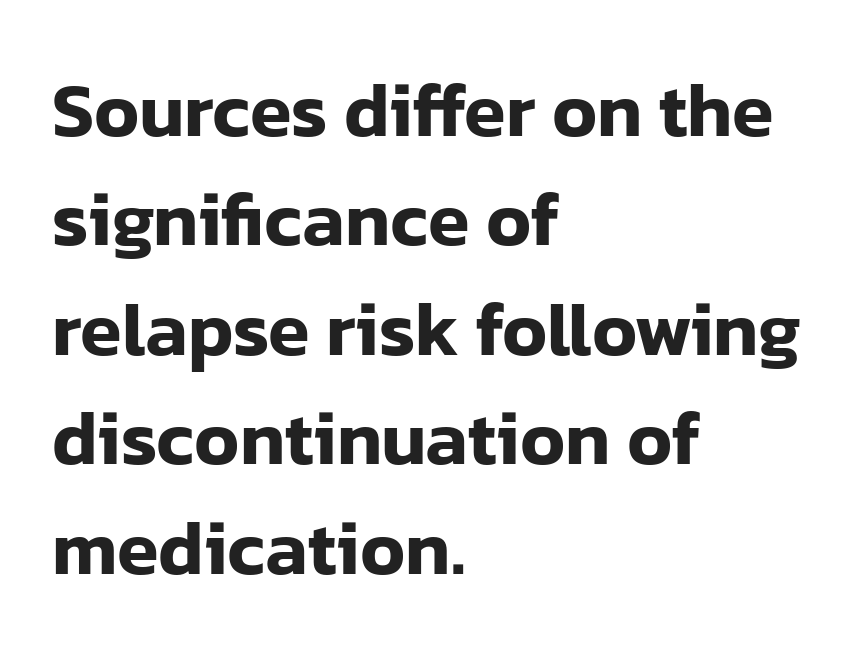
{"serif": "no", "italic": "no", "width": "normal", "stroke_contrast": "low", "x_height": "medium", "monospaced": "no", "underline": "no", "align": "left", "line_spacing": "normal", "line_spacing_ratio": 1.44, "letter_spacing": "normal", "letter_spacing_em": 0.0, "glyph_px": 76}
